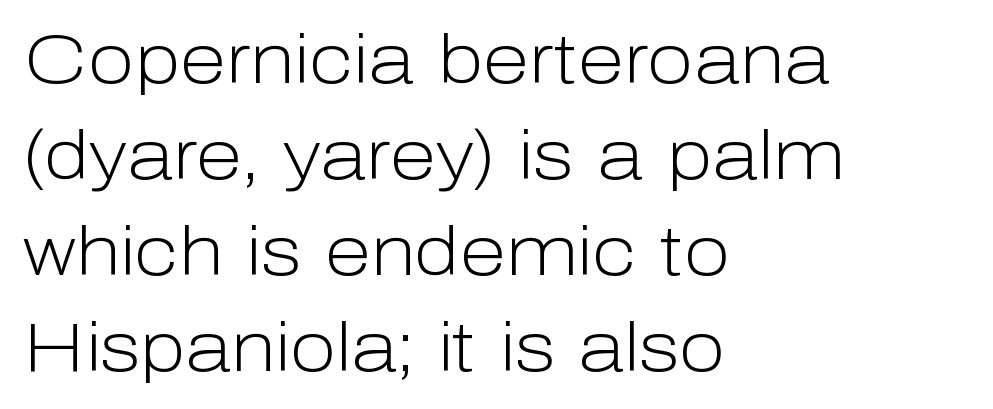
{"serif": "no", "italic": "no", "bold": "no", "weight": "light", "width": "normal", "stroke_contrast": "low", "x_height": "medium", "monospaced": "no", "underline": "no", "align": "left", "line_spacing": "normal", "line_spacing_ratio": 1.41, "letter_spacing": "normal", "letter_spacing_em": 0.0, "glyph_px": 68}
